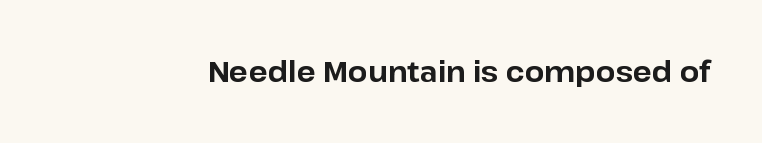
Q: Is the text bold? A: Yes.
Q: Is the text italic (slanted)? A: No, it is upright.
Q: Is the typeface a serif or a sans-serif typeface? A: Sans-serif.
Q: Is the text underlined? A: No.
Q: Is the spacing between letters normal or unusually wide? A: Normal.
Q: Width (condensed, normal, or wide)? A: Normal.
Q: Stroke contrast? A: Low.
Q: x-height? A: Medium.
Q: Monospaced? A: No.
